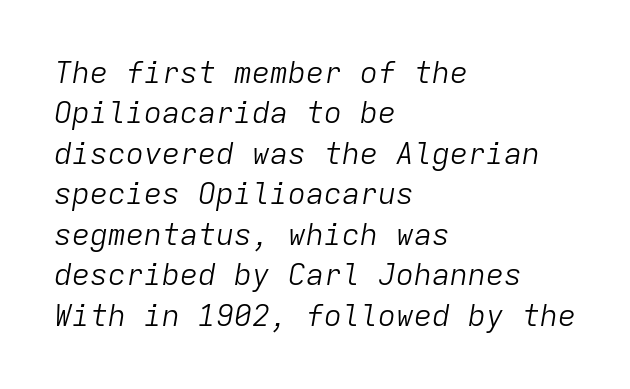
Q: Is the text bold? A: No.
Q: Is the text italic (slanted)? A: Yes, it leans right by about 9 degrees.
Q: Is the text underlined? A: No.
Q: How is the paragraph aligned? A: Left-aligned.
Q: Is the spacing between letters normal or unusually wide? A: Normal.
Q: Is the spacing between lines tight, normal or loose? A: Normal.
Q: Width (condensed, normal, or wide)? A: Normal.
Q: Stroke contrast? A: Low.
Q: x-height? A: Medium.
Q: Monospaced? A: Yes.
